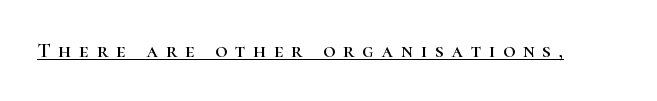
Q: Is the text italic (slanted)? A: No, it is upright.
Q: Is the text underlined? A: Yes.
Q: Is the spacing between letters normal or unusually wide? A: Unusually wide.
